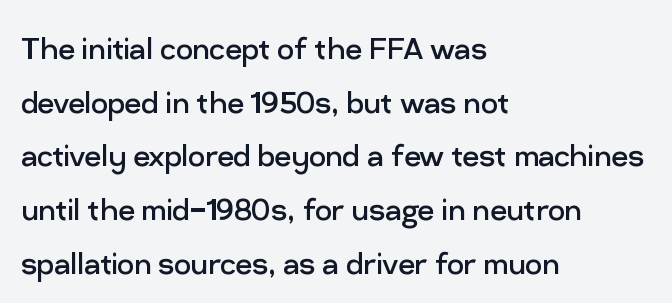
Q: Is the text bold? A: No.
Q: Is the text italic (slanted)? A: No, it is upright.
Q: Is the typeface a serif or a sans-serif typeface? A: Sans-serif.
Q: Is the text underlined? A: No.
Q: How is the paragraph aligned? A: Left-aligned.
Q: Is the spacing between letters normal or unusually wide? A: Normal.
Q: Is the spacing between lines tight, normal or loose? A: Normal.
Q: Width (condensed, normal, or wide)? A: Normal.
Q: Stroke contrast? A: Low.
Q: x-height? A: Medium.
Q: Monospaced? A: No.
